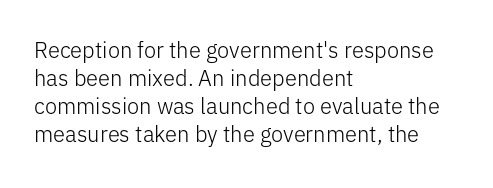
{"italic": "no", "bold": "no", "underline": "no", "align": "left", "line_spacing": "normal", "line_spacing_ratio": 1.28, "letter_spacing": "normal", "letter_spacing_em": 0.0, "glyph_px": 22}
